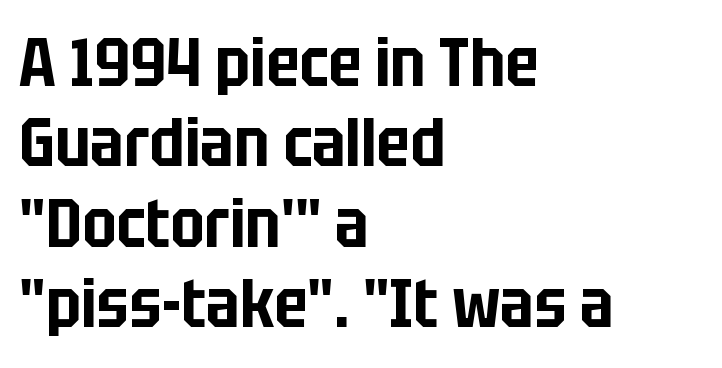
The image shows 67 px condensed sans-serif type, upright; set left-aligned, line spacing 1.2x, normal letter spacing, not underlined; low stroke contrast and a large x-height.
